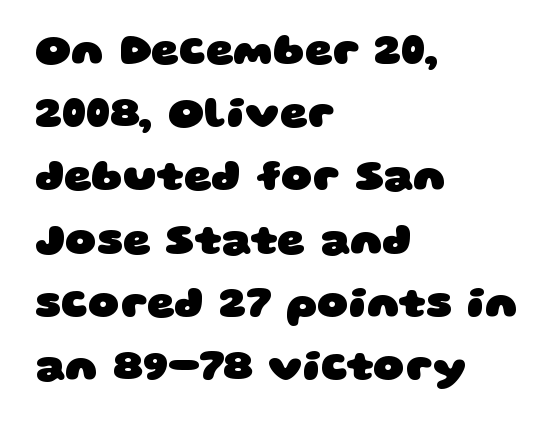
The letters advance in unequal steps, a hallmark of proportional type. These words are printed bold, with thick strokes throughout. Has an underline been added? It has not. Baseline-to-baseline distance is the conventional proportion of letter height. A typesetter would label this face a sans.
